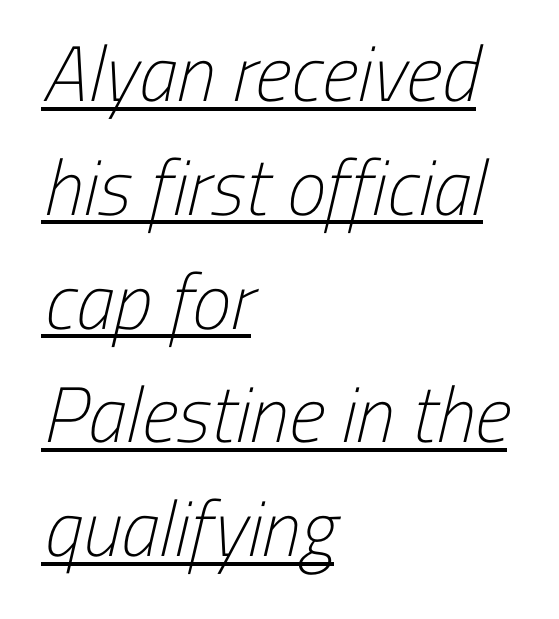
The image shows 79 px light, condensed sans-serif type; set left-aligned, normal line spacing (1.44x), normal letter spacing, underlined; low stroke contrast and a medium x-height.
